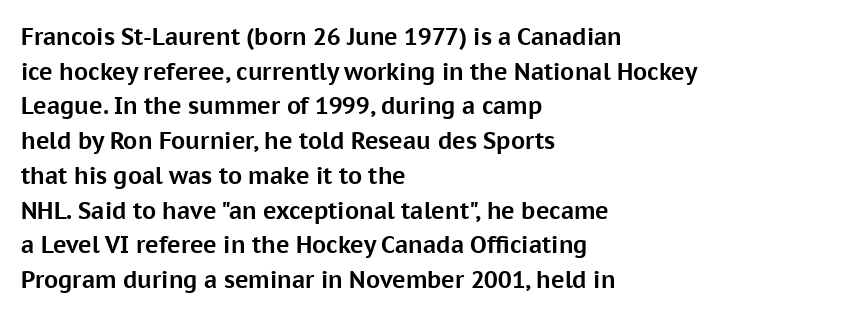
The image shows 23 px bold type, upright; set left-aligned, normal line spacing (1.51x), normal letter spacing, not underlined.
